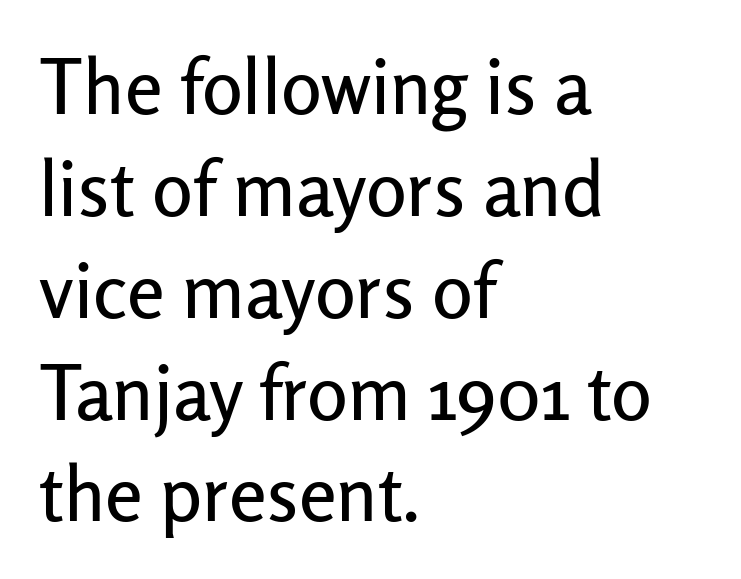
Q: Is the text italic (slanted)? A: No, it is upright.
Q: Is the typeface a serif or a sans-serif typeface? A: Sans-serif.
Q: Is the text underlined? A: No.
Q: How is the paragraph aligned? A: Left-aligned.
Q: Is the spacing between letters normal or unusually wide? A: Normal.
Q: Is the spacing between lines tight, normal or loose? A: Normal.
Q: Width (condensed, normal, or wide)? A: Normal.
Q: Stroke contrast? A: Low.
Q: x-height? A: Medium.
Q: Monospaced? A: No.
